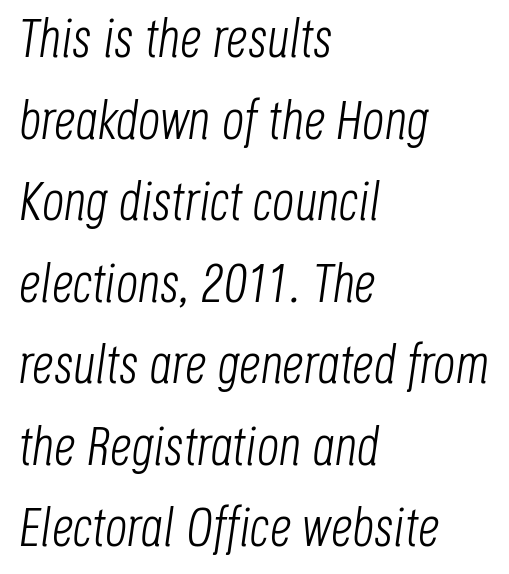
Q: Is the text bold? A: No.
Q: Is the text italic (slanted)? A: Yes, it leans right by about 8 degrees.
Q: Is the text underlined? A: No.
Q: How is the paragraph aligned? A: Left-aligned.
Q: Is the spacing between letters normal or unusually wide? A: Normal.
Q: Is the spacing between lines tight, normal or loose? A: Normal.
Q: Width (condensed, normal, or wide)? A: Condensed.
Q: Stroke contrast? A: Low.
Q: x-height? A: Large.
Q: Monospaced? A: No.
